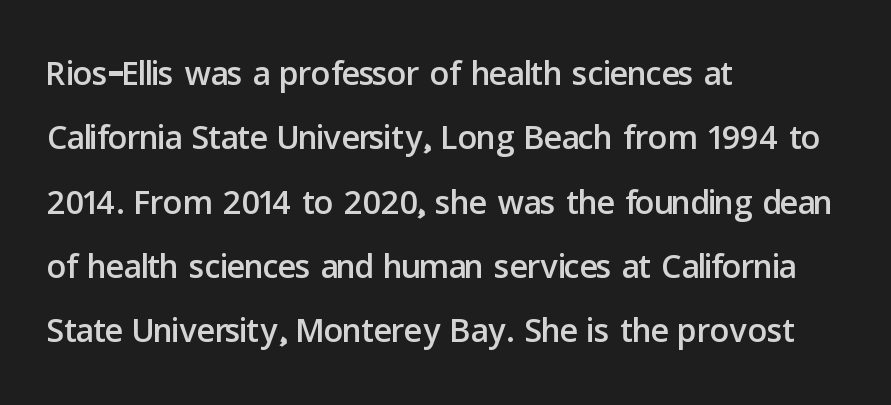
Q: Is the text italic (slanted)? A: No, it is upright.
Q: Is the typeface a serif or a sans-serif typeface? A: Sans-serif.
Q: Is the text underlined? A: No.
Q: How is the paragraph aligned? A: Left-aligned.
Q: Is the spacing between letters normal or unusually wide? A: Normal.
Q: Is the spacing between lines tight, normal or loose? A: Normal.
Q: Width (condensed, normal, or wide)? A: Normal.
Q: Stroke contrast? A: Low.
Q: x-height? A: Medium.
Q: Monospaced? A: No.
